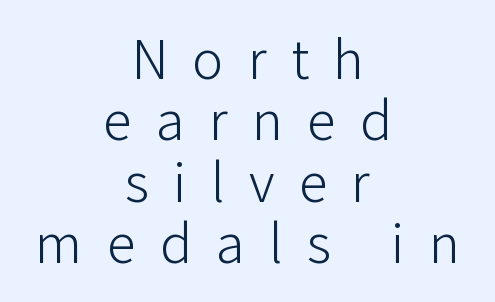
Q: Is the text bold? A: No.
Q: Is the text italic (slanted)? A: No, it is upright.
Q: Is the typeface a serif or a sans-serif typeface? A: Sans-serif.
Q: Is the text underlined? A: No.
Q: How is the paragraph aligned? A: Centered.
Q: Is the spacing between letters normal or unusually wide? A: Unusually wide.
Q: Is the spacing between lines tight, normal or loose? A: Tight.
Q: Width (condensed, normal, or wide)? A: Normal.
Q: Stroke contrast? A: Low.
Q: x-height? A: Medium.
Q: Monospaced? A: No.
